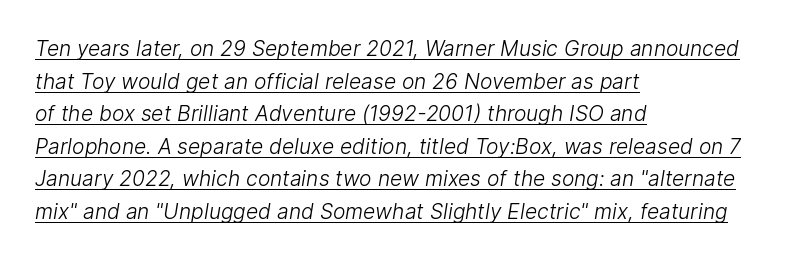
Q: Is the text bold? A: No.
Q: Is the text underlined? A: Yes.
Q: How is the paragraph aligned? A: Left-aligned.
Q: Is the spacing between letters normal or unusually wide? A: Normal.
Q: Is the spacing between lines tight, normal or loose? A: Normal.
